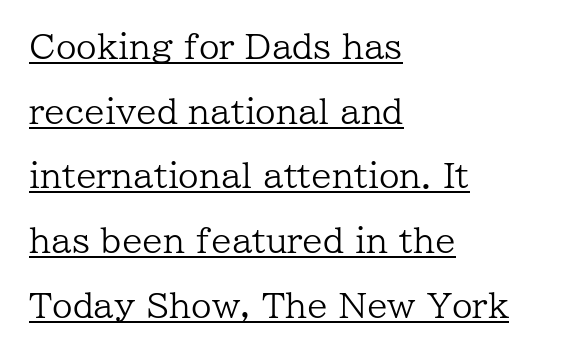
The image shows 33 px regular-weight serif type, upright; set left-aligned, loose line spacing (1.96x), normal letter spacing, underlined; low stroke contrast and a medium x-height.
